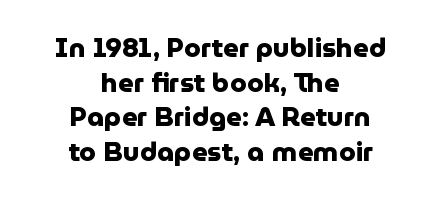
The image shows 27 px bold type, upright; set centered, normal line spacing (1.28x), normal letter spacing, not underlined.
